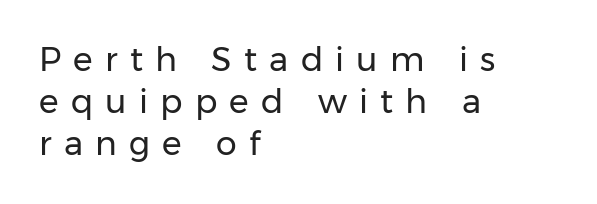
{"serif": "no", "italic": "no", "bold": "no", "weight": "regular", "width": "normal", "stroke_contrast": "low", "x_height": "medium", "monospaced": "no", "underline": "no", "align": "left", "line_spacing": "normal", "line_spacing_ratio": 1.28, "letter_spacing": "wide", "letter_spacing_em": 0.37, "glyph_px": 33}
